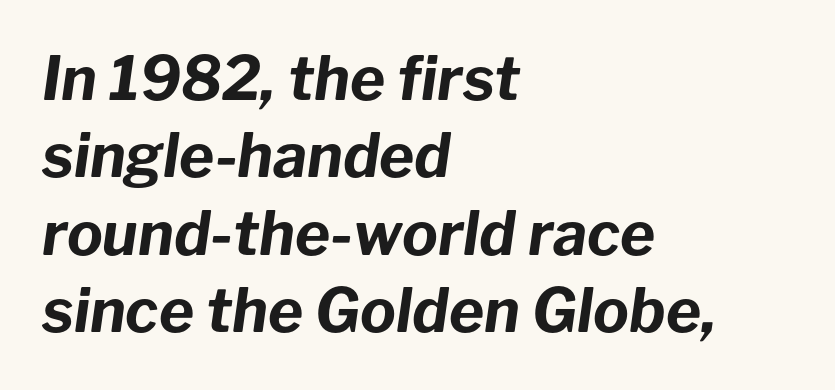
Varying glyph widths throughout — classic text-font behaviour. Casual observation: everything's shoved over to the left. Vertically, the passage feels balanced, rows spaced as you'd expect. Observe the lean: these are italic letterforms.
